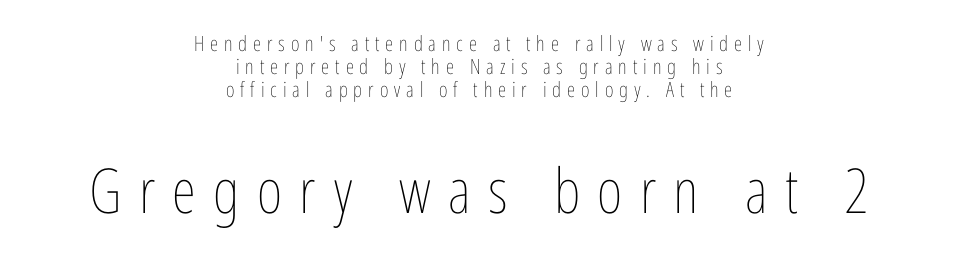
{"italic": "no", "bold": "no", "weight": "thin", "width": "condensed", "stroke_contrast": "low", "x_height": "medium", "monospaced": "no", "underline": "no", "align": "center", "line_spacing": "tight", "line_spacing_ratio": 1.09, "letter_spacing": "wide", "letter_spacing_em": 0.28, "larger_block": "second", "size_ratio": 2.95, "glyph_px": 62}
